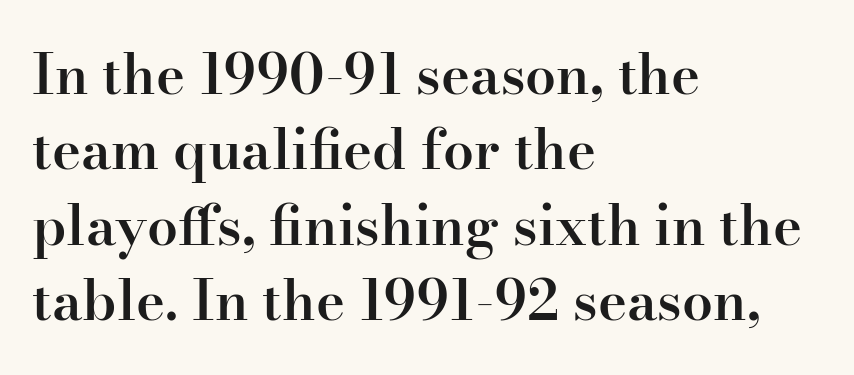
Firm but not heavy-handed strokes: this text is semibold. Observe the serifs anchoring each vertical stroke in this sample. The horizontal fit of the characters is conventional and even. Students, observe: this is what conventionally led text looks like.
